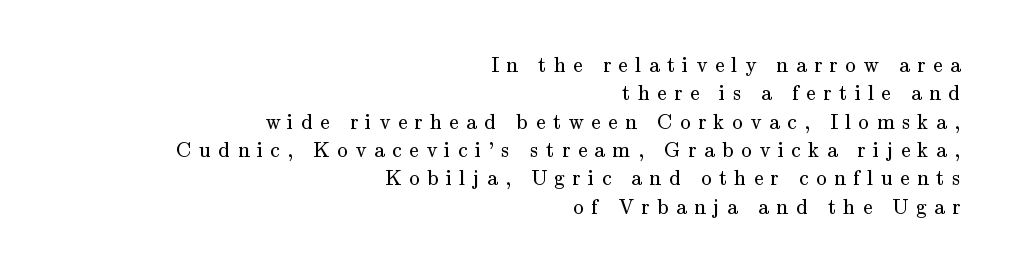
Q: Is the text bold? A: No.
Q: Is the text italic (slanted)? A: No, it is upright.
Q: Is the text underlined? A: No.
Q: How is the paragraph aligned? A: Right-aligned.
Q: Is the spacing between letters normal or unusually wide? A: Unusually wide.
Q: Is the spacing between lines tight, normal or loose? A: Normal.
